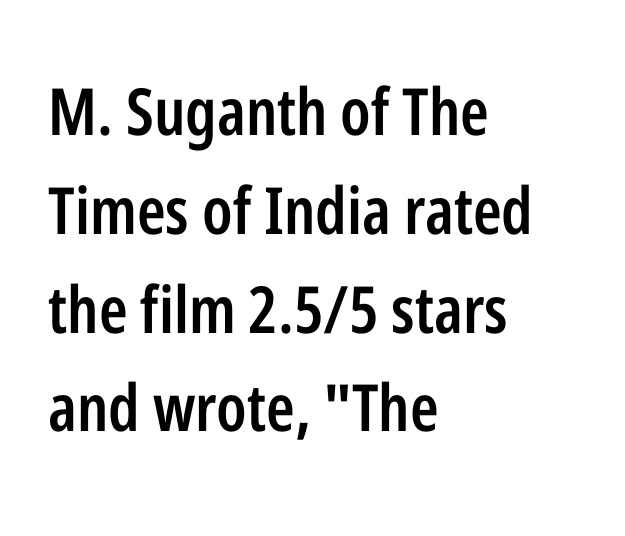
The image shows 65 px semibold, condensed sans-serif type, upright; set left-aligned, normal line spacing (1.52x), normal letter spacing, not underlined; low stroke contrast and a medium x-height.
